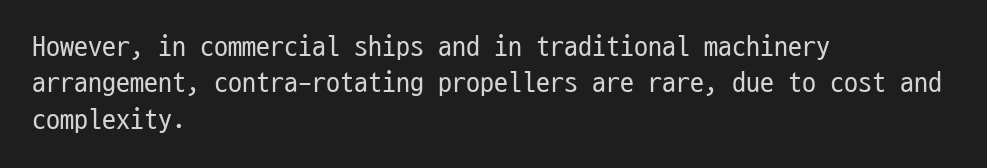
The ragged edge is on the right, which tells us the setting is flush left. The face used here is monospaced, like something from a code editor. Tracking here is standard; glyphs follow each other at the usual distance. The characters display no serif detailing; their extremities are plain. Students, observe: this is what conventionally led text looks like.
